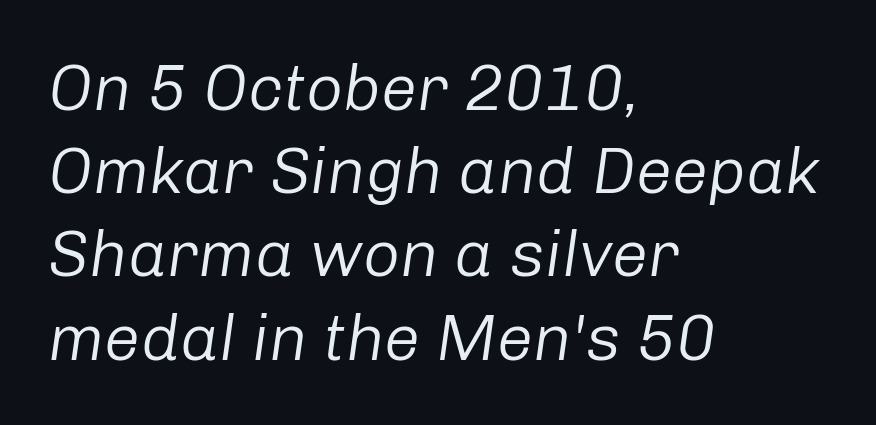
{"italic": "yes", "lean": "right", "slant_degrees": 8, "bold": "no", "weight": "regular", "width": "normal", "stroke_contrast": "low", "x_height": "medium", "monospaced": "no", "underline": "no", "align": "left", "line_spacing": "normal", "line_spacing_ratio": 1.28, "letter_spacing": "normal", "letter_spacing_em": 0.0, "glyph_px": 65}
